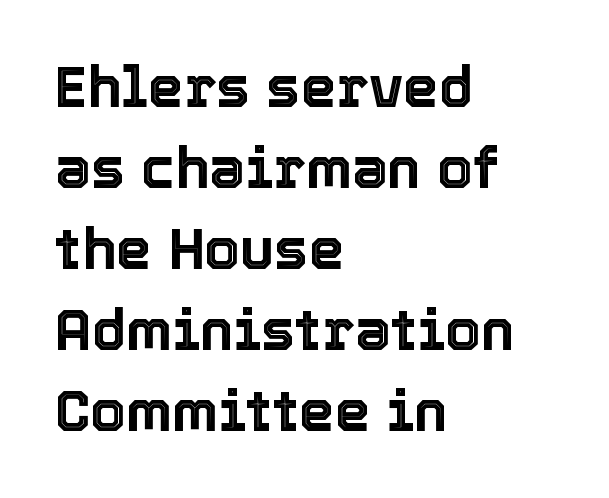
Honestly, the row spacing looks completely unremarkable. If you drew a ruler down the left edge, every line would touch it. The type is set solid horizontally, with unmodified tracking. This sample has the flowing, uneven cadence of proportional lettering. This rendering features lettering with no underline.
